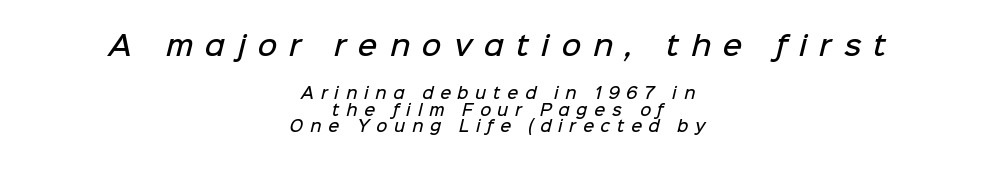
Glance below the letters and you will spot only blank space. Which of the two is more prominent by size? The first, at the top. These lines stack symmetrically, like a column narrowing and widening about its center. Closely set lines give the paragraph a compact silhouette. Look at the stroke-to-counter ratio: somewhat heavy, a semibold.
